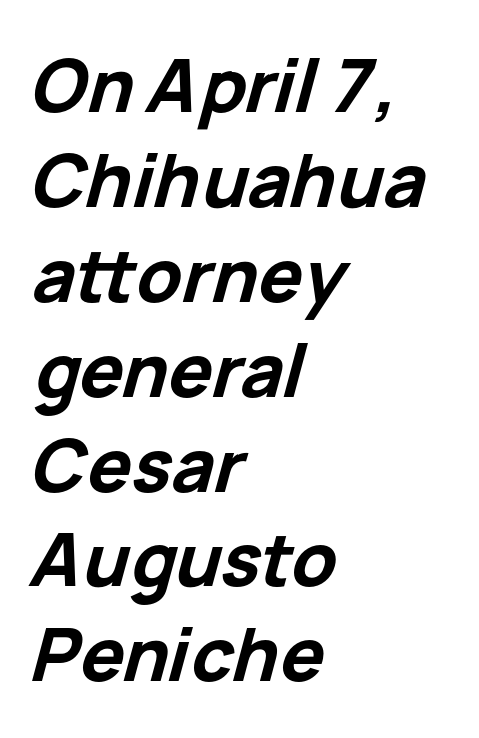
Rule under the text: the space is simply empty. A student would call this left alignment; a typographer would say flush left, rag right. Whoever set this chose a conventional vertical rhythm. Summary of weight: heavy, a full bold. This sample uses an oblique cut, with every glyph tilted off the vertical.
